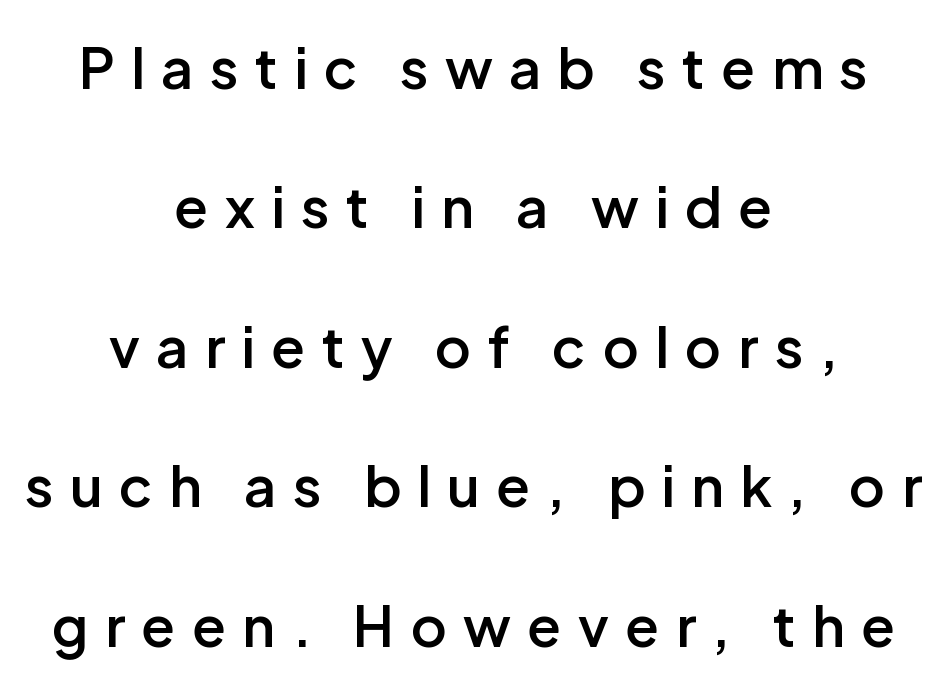
Q: Is the text bold? A: Semi-bold.
Q: Is the text italic (slanted)? A: No, it is upright.
Q: Is the typeface a serif or a sans-serif typeface? A: Sans-serif.
Q: Is the text underlined? A: No.
Q: How is the paragraph aligned? A: Centered.
Q: Is the spacing between letters normal or unusually wide? A: Unusually wide.
Q: Is the spacing between lines tight, normal or loose? A: Loose.
Q: Width (condensed, normal, or wide)? A: Normal.
Q: Stroke contrast? A: Low.
Q: x-height? A: Medium.
Q: Monospaced? A: No.
